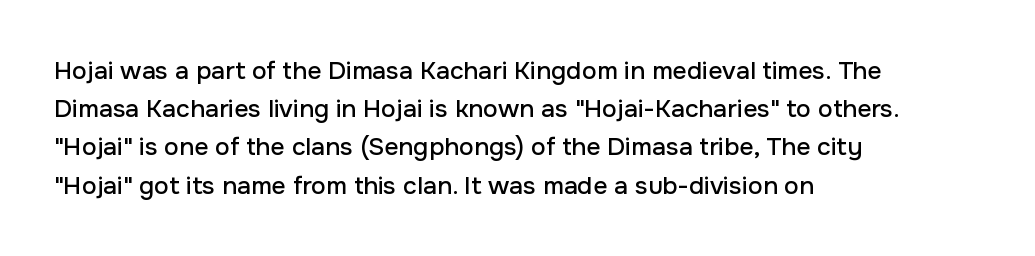
Q: Is the text italic (slanted)? A: No, it is upright.
Q: Is the text underlined? A: No.
Q: How is the paragraph aligned? A: Left-aligned.
Q: Is the spacing between letters normal or unusually wide? A: Normal.
Q: Is the spacing between lines tight, normal or loose? A: Normal.
